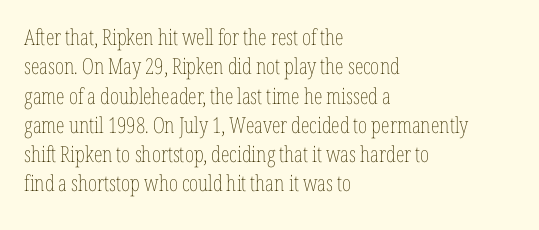
Q: Is the text bold? A: No.
Q: Is the text italic (slanted)? A: No, it is upright.
Q: Is the text underlined? A: No.
Q: How is the paragraph aligned? A: Left-aligned.
Q: Is the spacing between letters normal or unusually wide? A: Normal.
Q: Is the spacing between lines tight, normal or loose? A: Normal.
